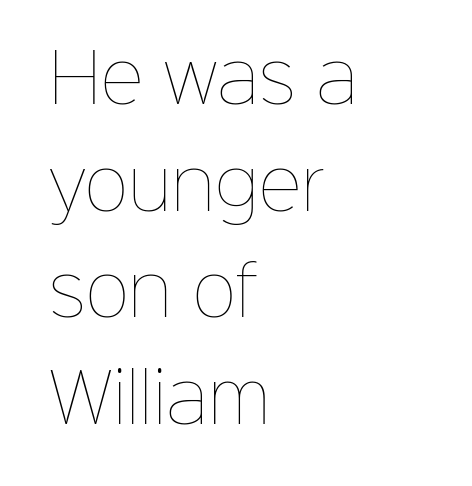
{"italic": "no", "bold": "no", "weight": "thin", "width": "normal", "stroke_contrast": "low", "x_height": "medium", "monospaced": "no", "underline": "no", "align": "left", "line_spacing": "normal", "line_spacing_ratio": 1.59, "letter_spacing": "normal", "letter_spacing_em": 0.0, "glyph_px": 67}
